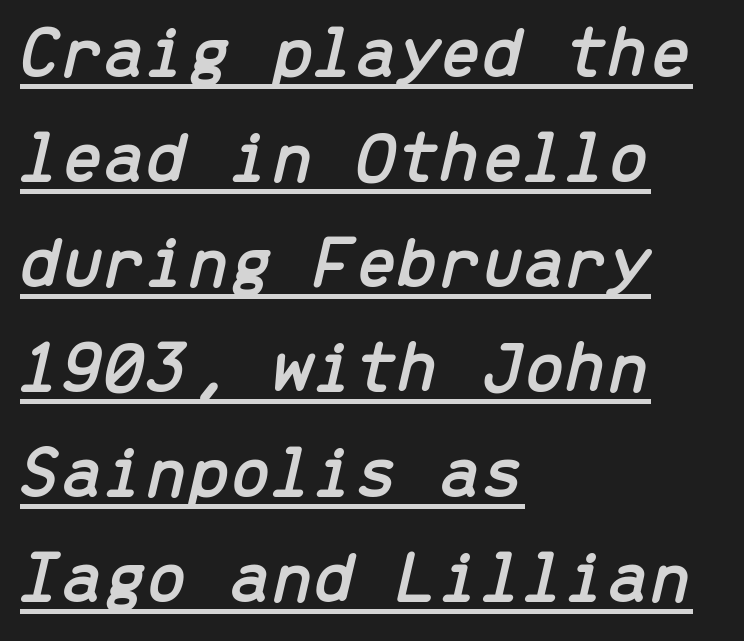
The image shows 75 px text type, italic (leaning right), monospaced; set left-aligned, normal line spacing (1.4x), normal letter spacing, underlined; low stroke contrast and a medium x-height.
